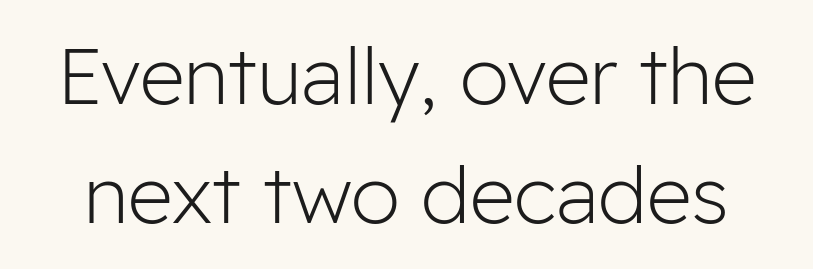
The vertical gap from one line to the next is medium. Looks like regular typesetting: each glyph gets only the width it needs. The font family rendered here belongs to the sans-serif group. No extra ink here — the face is not bold. Does extra space separate the letters? No, they use regular spacing. Ordinary non-slanted type is in use.
